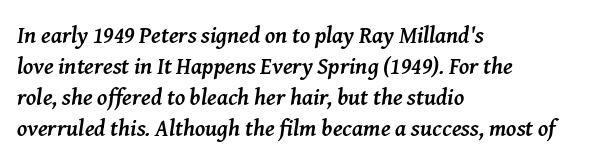
Notice how the stems are inclined rather than vertical — that's the hallmark of italics. The ragged edge is on the right, which tells us the setting is flush left. Descender tails drop into unmarked territory. The glyphs have the mass of a bold cut. Letter spacing: default. Notice how descenders clear the ascenders below comfortably — that's standard leading.
